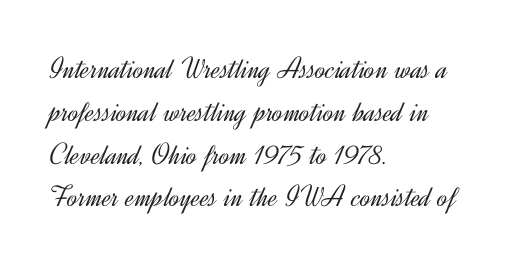
{"serif": "no", "bold": "no", "weight": "light", "width": "normal", "x_height": "small", "monospaced": "no", "underline": "no", "align": "left", "line_spacing": "normal", "line_spacing_ratio": 1.38, "letter_spacing": "normal", "letter_spacing_em": 0.0, "glyph_px": 31}
